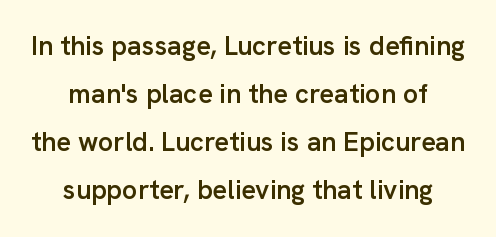
{"italic": "no", "bold": "semi", "underline": "no", "align": "center", "line_spacing_ratio": 1.78, "letter_spacing": "normal", "letter_spacing_em": 0.0, "glyph_px": 27}
